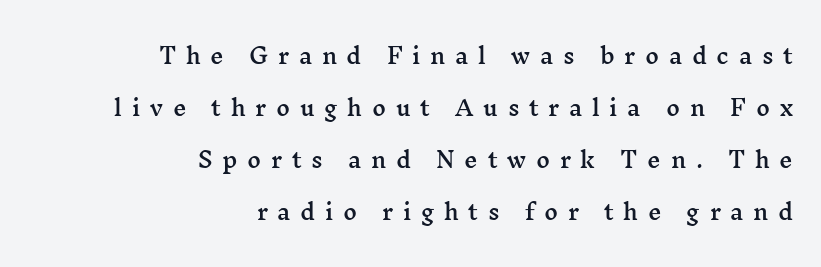
Q: Is the text italic (slanted)? A: No, it is upright.
Q: Is the text underlined? A: No.
Q: How is the paragraph aligned? A: Right-aligned.
Q: Is the spacing between letters normal or unusually wide? A: Unusually wide.
Q: Is the spacing between lines tight, normal or loose? A: Loose.
